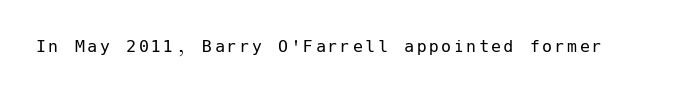
The image shows 20 px text type, upright; set not underlined.
